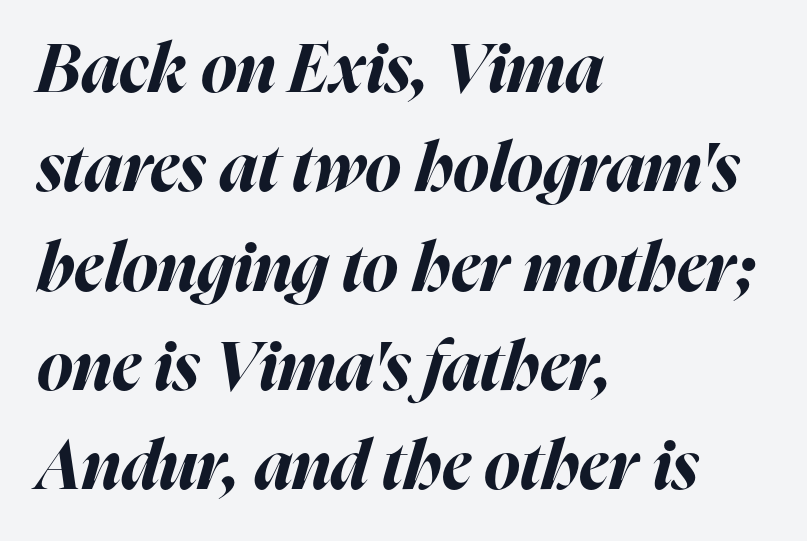
{"italic": "yes", "lean": "right", "slant_degrees": 16, "bold": "yes", "weight": "bold", "width": "normal", "stroke_contrast": "high", "x_height": "medium", "monospaced": "no", "underline": "no", "align": "left", "line_spacing": "normal", "line_spacing_ratio": 1.46, "letter_spacing": "normal", "letter_spacing_em": 0.0, "glyph_px": 68}
